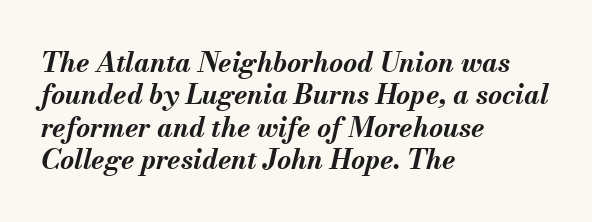
{"italic": "yes", "lean": "right", "slant_degrees": 13, "bold": "yes", "underline": "no", "align": "left", "line_spacing_ratio": 1.2, "letter_spacing": "normal", "letter_spacing_em": 0.0, "glyph_px": 27}
